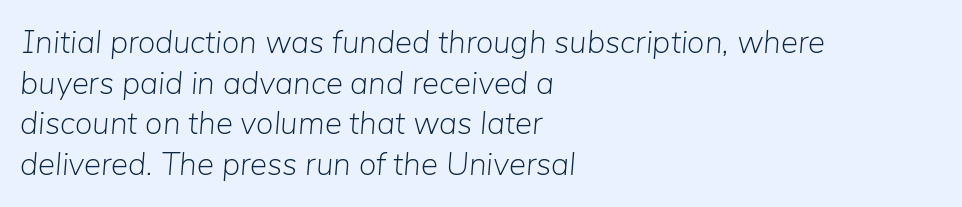
Q: Is the text bold? A: No.
Q: Is the text italic (slanted)? A: Yes, it leans right by about 5 degrees.
Q: Is the text underlined? A: No.
Q: How is the paragraph aligned? A: Left-aligned.
Q: Is the spacing between letters normal or unusually wide? A: Normal.
Q: Is the spacing between lines tight, normal or loose? A: Normal.
Q: Width (condensed, normal, or wide)? A: Normal.
Q: Stroke contrast? A: Low.
Q: x-height? A: Medium.
Q: Monospaced? A: No.
